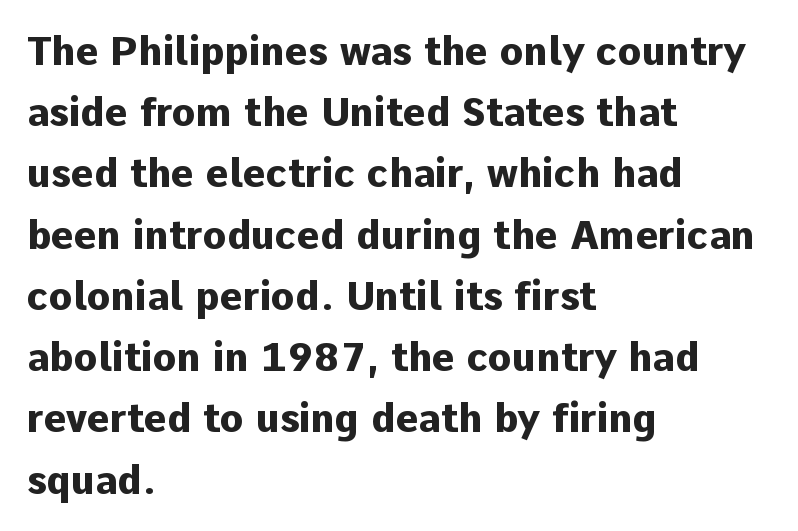
The image shows 39 px heavy sans-serif type, upright; set left-aligned, normal line spacing (1.57x), normal letter spacing, not underlined; low stroke contrast and a medium x-height.
